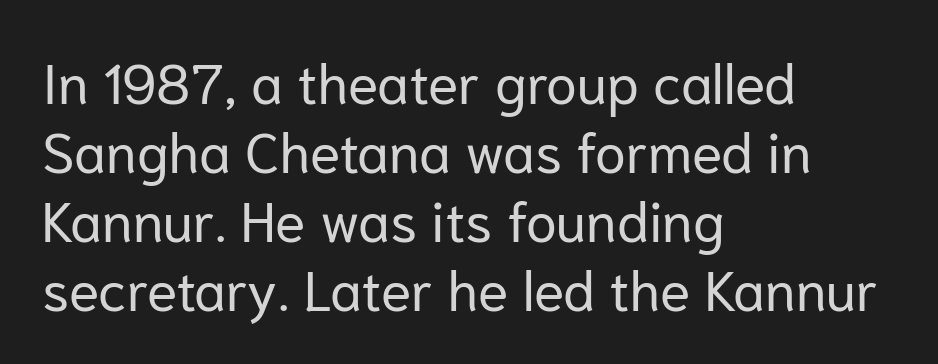
{"serif": "no", "italic": "no", "bold": "no", "weight": "regular", "width": "normal", "stroke_contrast": "low", "x_height": "medium", "monospaced": "no", "underline": "no", "align": "left", "line_spacing_ratio": 1.23, "letter_spacing": "normal", "letter_spacing_em": 0.0, "glyph_px": 56}
